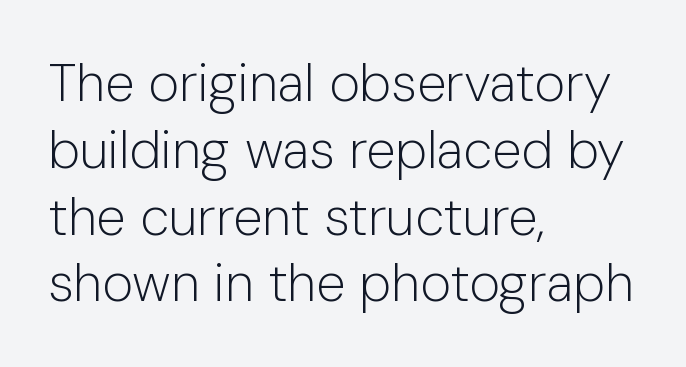
{"serif": "no", "italic": "no", "bold": "no", "weight": "light", "width": "normal", "stroke_contrast": "low", "x_height": "medium", "monospaced": "no", "underline": "no", "align": "left", "line_spacing": "normal", "line_spacing_ratio": 1.26, "letter_spacing": "normal", "letter_spacing_em": 0.0, "glyph_px": 53}
